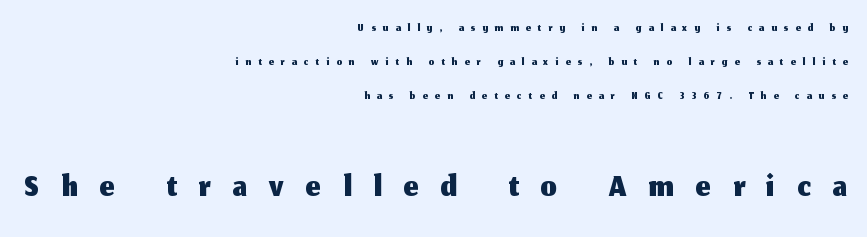
{"serif": "no", "italic": "no", "width": "normal", "stroke_contrast": "medium", "x_height": "medium", "monospaced": "no", "underline": "no", "align": "right", "line_spacing": "loose", "line_spacing_ratio": 2.0, "letter_spacing": "wide", "letter_spacing_em": 0.43, "larger_block": "second", "size_ratio": 3.06, "glyph_px": 52}
